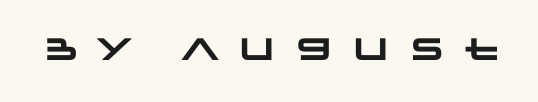
Q: Is the text bold? A: Yes.
Q: Is the typeface a serif or a sans-serif typeface? A: Sans-serif.
Q: Is the text underlined? A: No.
Q: Is the spacing between letters normal or unusually wide? A: Unusually wide.
Q: Width (condensed, normal, or wide)? A: Wide.
Q: Stroke contrast? A: Low.
Q: x-height? A: Large.
Q: Monospaced? A: No.
